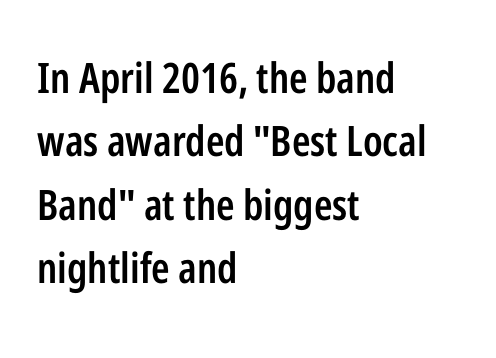
The image shows 42 px semibold, condensed sans-serif type, upright; set left-aligned, normal line spacing (1.51x), normal letter spacing, not underlined; low stroke contrast and a medium x-height.
